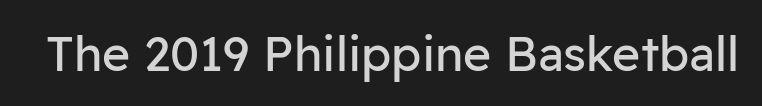
Observe the absence of serifs on each vertical stroke in this sample. The passage shown has conventional tracking throughout. Every character sits straight up, as roman type does. No letter is thick-stroked: the sample isn't bold. Think of a printed novel: that variable character pitch is what you see here. The area under the type is left untouched.
